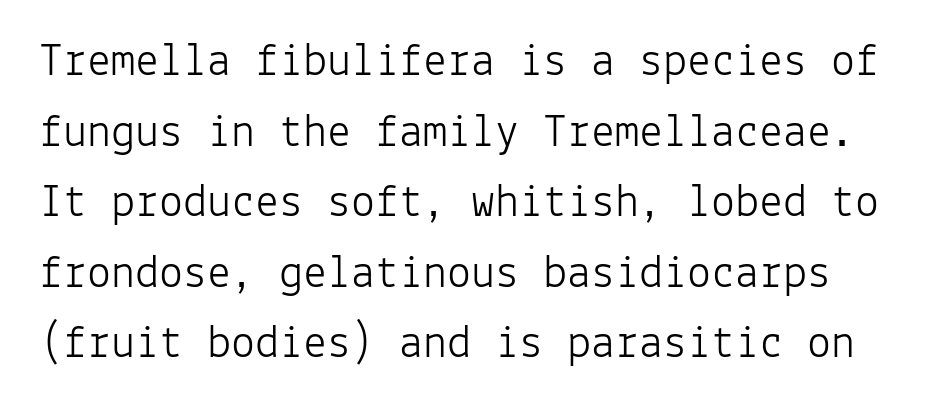
Q: Is the text bold? A: No.
Q: Is the text italic (slanted)? A: No, it is upright.
Q: Is the typeface a serif or a sans-serif typeface? A: Sans-serif.
Q: Is the text underlined? A: No.
Q: Is the spacing between letters normal or unusually wide? A: Normal.
Q: Is the spacing between lines tight, normal or loose? A: Normal.
Q: Width (condensed, normal, or wide)? A: Normal.
Q: Stroke contrast? A: Low.
Q: x-height? A: Medium.
Q: Monospaced? A: Yes.
